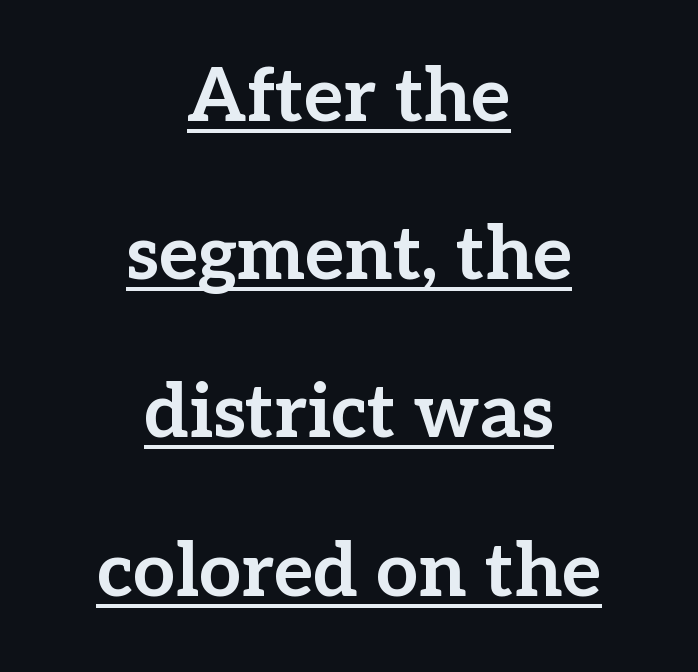
{"serif": "yes", "italic": "no", "bold": "yes", "weight": "bold", "width": "normal", "stroke_contrast": "low", "x_height": "medium", "monospaced": "no", "underline": "yes", "align": "center", "line_spacing": "loose", "line_spacing_ratio": 2.11, "letter_spacing": "normal", "letter_spacing_em": 0.0, "glyph_px": 75}
